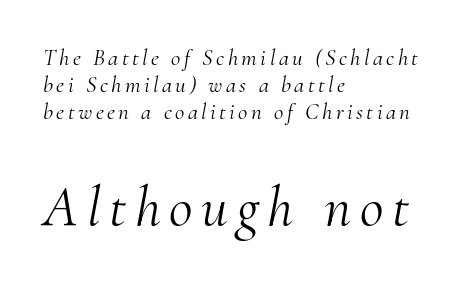
Underline: absent. All the whitespace from short lines collects on the right. This sample has the flowing, uneven cadence of proportional lettering. Larger block? The one below; the one above is distinctly smaller. The face looks like a standard text weight, possibly lighter.
